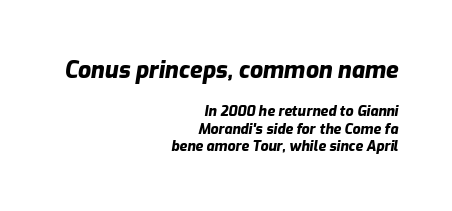
Q: Is the text bold? A: Yes.
Q: Is the text italic (slanted)? A: Yes, it leans right by about 9 degrees.
Q: Is the text underlined? A: No.
Q: How is the paragraph aligned? A: Right-aligned.
Q: Is the spacing between letters normal or unusually wide? A: Normal.
Q: Is the spacing between lines tight, normal or loose? A: Normal.
Q: Which block of text is set in a larger size, the first (top) or the second (bottom)? A: The first (top) one.
